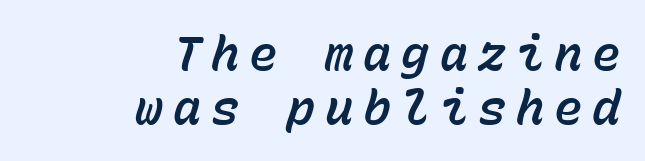
Horizontally, the lines are justified to the trailing edge only. Closely set lines give the paragraph a compact silhouette. Does extra space separate the letters? Yes, quite a lot of it. The area under the type is left untouched. When letters slant like this, we call the style italic.
